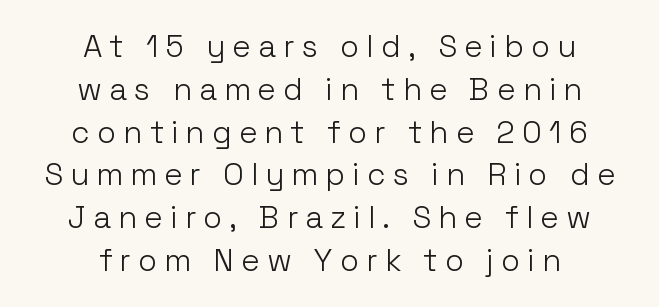
Bold? No — there's no thickening of the strokes. The gaps between neighbouring characters are conspicuously large. Quick note: not italic, upright. The gap between lines stays unmarked. A normal amount of white space separates one row of letters from the next. Casual observation: everything's sitting right in the middle.
